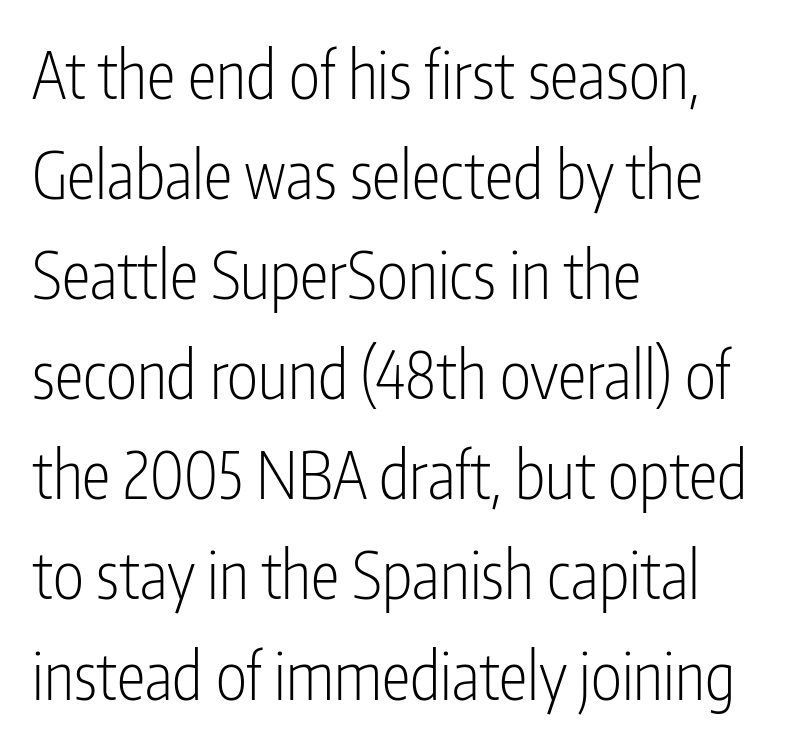
The image shows 65 px light, condensed sans-serif type, upright; set left-aligned, normal line spacing (1.54x), normal letter spacing, not underlined; low stroke contrast and a medium x-height.
